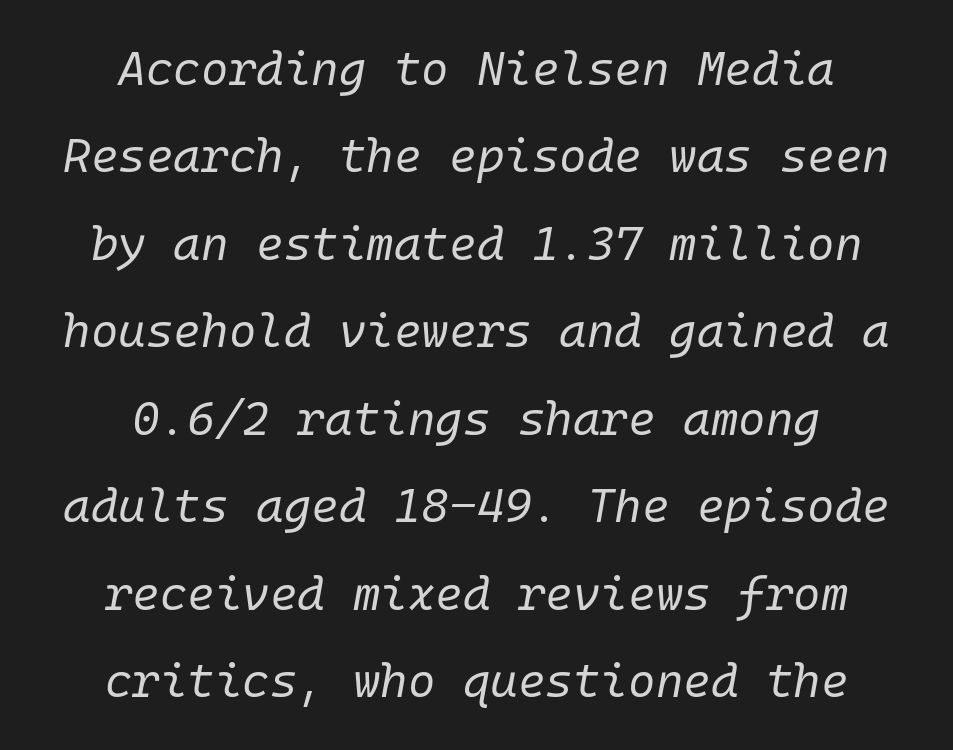
The image shows 47 px regular-weight type, italic (leaning right); set centered, line spacing 1.86x, normal letter spacing, not underlined; low stroke contrast and a medium x-height.
